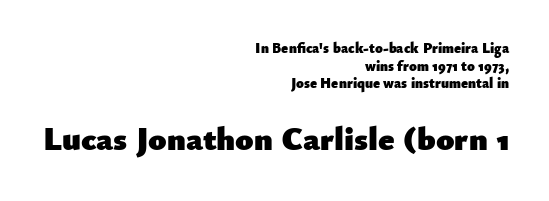
The image shows 33 px heavy sans-serif type, upright; set right-aligned, normal line spacing (1.26x), normal letter spacing, not underlined; the second (bottom) block is 2.36x larger; low stroke contrast and a small x-height.
